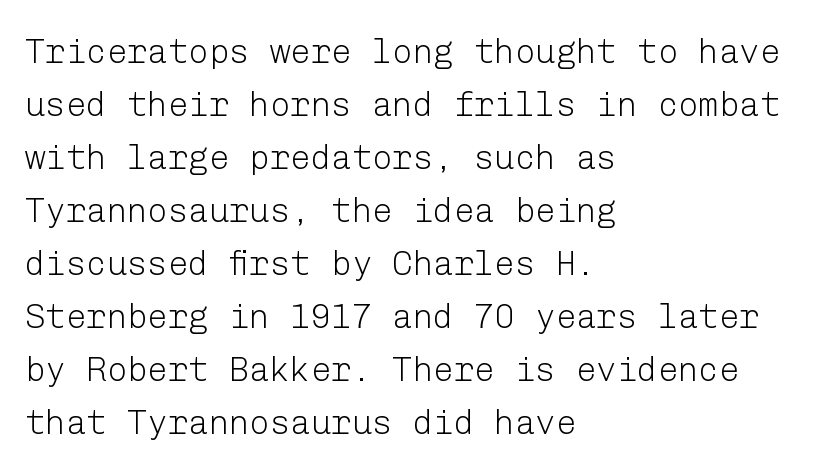
The image shows 34 px light sans-serif type, upright; set left-aligned, normal line spacing (1.56x), normal letter spacing, not underlined; low stroke contrast and a medium x-height.
